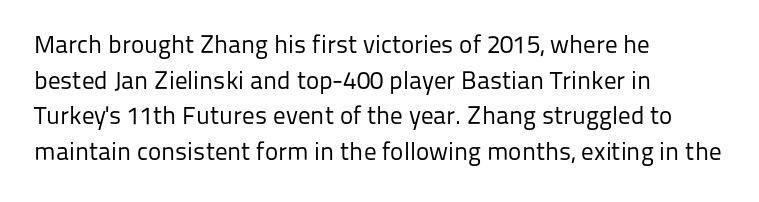
Q: Is the text bold? A: No.
Q: Is the text italic (slanted)? A: No, it is upright.
Q: Is the text underlined? A: No.
Q: How is the paragraph aligned? A: Left-aligned.
Q: Is the spacing between letters normal or unusually wide? A: Normal.
Q: Is the spacing between lines tight, normal or loose? A: Normal.
